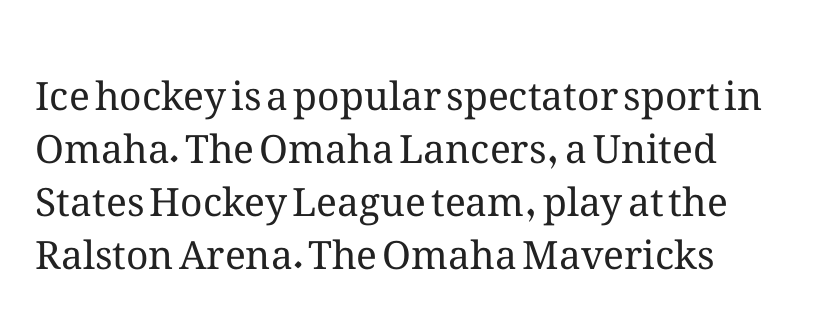
{"italic": "no", "bold": "no", "weight": "regular", "width": "normal", "stroke_contrast": "medium", "x_height": "medium", "monospaced": "no", "underline": "no", "line_spacing": "normal", "line_spacing_ratio": 1.36, "letter_spacing": "normal", "letter_spacing_em": 0.0, "glyph_px": 39}
